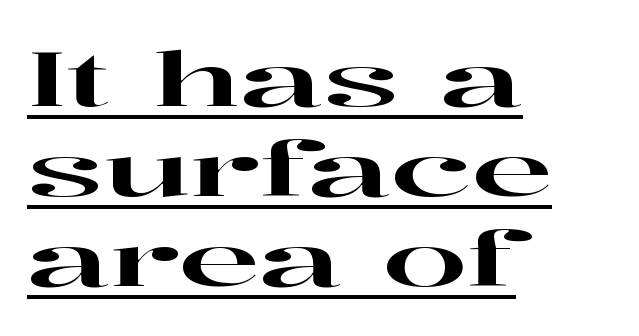
Q: Is the text italic (slanted)? A: No, it is upright.
Q: Is the typeface a serif or a sans-serif typeface? A: Serif.
Q: Is the text underlined? A: Yes.
Q: How is the paragraph aligned? A: Left-aligned.
Q: Is the spacing between letters normal or unusually wide? A: Normal.
Q: Width (condensed, normal, or wide)? A: Wide.
Q: Stroke contrast? A: High.
Q: x-height? A: Medium.
Q: Monospaced? A: No.
